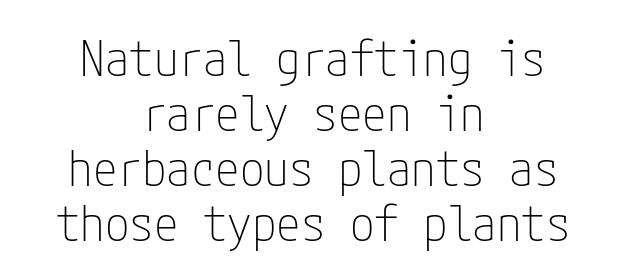
The image shows 49 px thin, condensed sans-serif type, upright; set centered, tight line spacing (1.12x), normal letter spacing, not underlined; low stroke contrast and a medium x-height.
